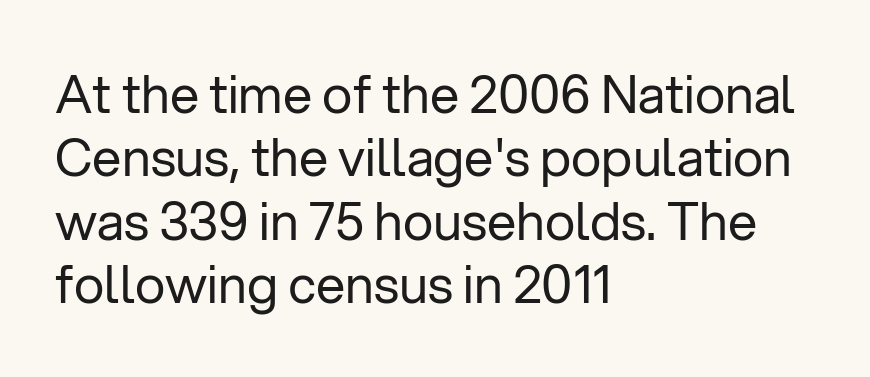
{"serif": "no", "italic": "no", "bold": "no", "weight": "regular", "width": "normal", "stroke_contrast": "low", "x_height": "medium", "monospaced": "no", "underline": "no", "align": "left", "line_spacing_ratio": 1.22, "letter_spacing": "normal", "letter_spacing_em": 0.0, "glyph_px": 52}
